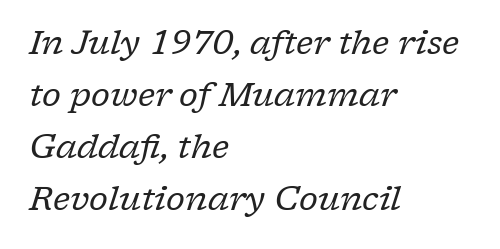
The image shows 33 px regular-weight serif type, italic (leaning right); set left-aligned, normal line spacing (1.58x), normal letter spacing, not underlined; low stroke contrast and a medium x-height.
